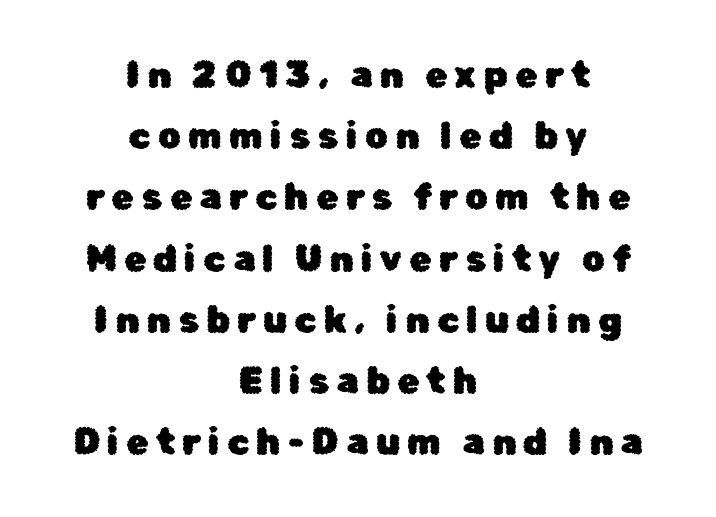
{"serif": "no", "italic": "no", "width": "normal", "stroke_contrast": "low", "x_height": "medium", "monospaced": "no", "underline": "no", "align": "center", "line_spacing": "normal", "line_spacing_ratio": 1.7, "letter_spacing": "wide", "letter_spacing_em": 0.2, "glyph_px": 36}
